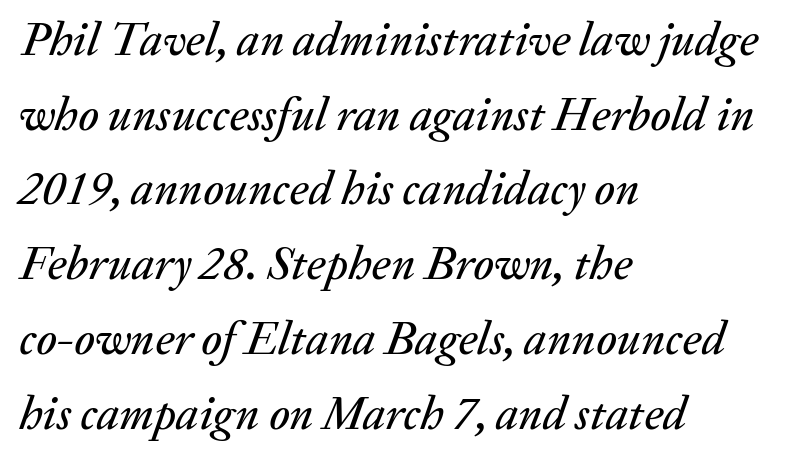
Would a proofreader flag this as italicized? Yes. Nobody drew a line under any word here. A typesetter would call this leading conventional body-copy spacing. Short note: letters normally spaced. Looks like regular typesetting: each glyph gets only the width it needs. Casual observation: everything's shoved over to the left.
